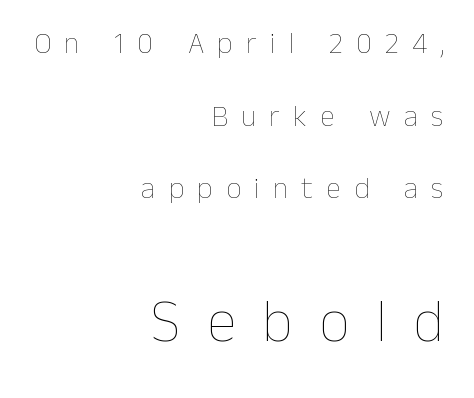
The image shows 60 px thin type, upright; set right-aligned, loose line spacing (2.42x), unusually wide letter spacing (+0.44 em), not underlined; the second (bottom) block is 2.0x larger; low stroke contrast and a medium x-height.
